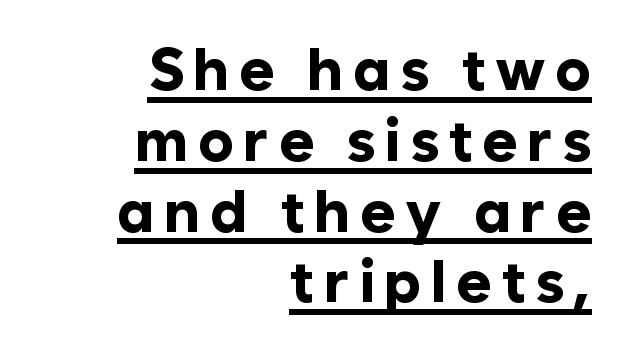
Q: Is the text bold? A: Yes.
Q: Is the text italic (slanted)? A: No, it is upright.
Q: Is the typeface a serif or a sans-serif typeface? A: Sans-serif.
Q: Is the text underlined? A: Yes.
Q: How is the paragraph aligned? A: Right-aligned.
Q: Width (condensed, normal, or wide)? A: Normal.
Q: Stroke contrast? A: Low.
Q: x-height? A: Medium.
Q: Monospaced? A: No.
